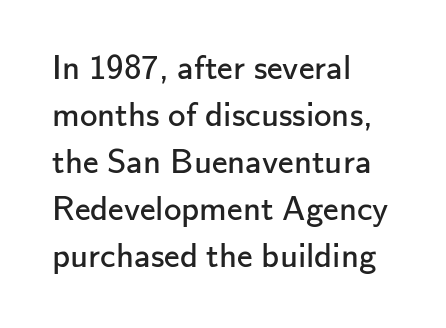
{"serif": "no", "italic": "no", "bold": "no", "weight": "regular", "width": "normal", "stroke_contrast": "low", "x_height": "small", "monospaced": "no", "underline": "no", "align": "left", "line_spacing": "normal", "line_spacing_ratio": 1.34, "letter_spacing": "normal", "letter_spacing_em": 0.0, "glyph_px": 35}
